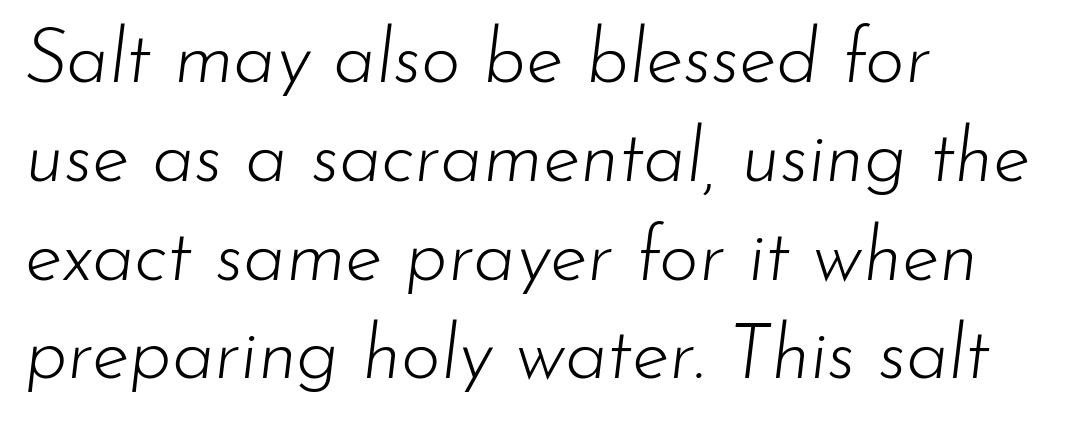
The image shows 76 px light type, italic (leaning right); set left-aligned, normal line spacing (1.3x), normal letter spacing, not underlined; low stroke contrast and a small x-height.
